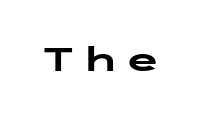
{"serif": "no", "italic": "no", "bold": "yes", "weight": "heavy", "width": "wide", "stroke_contrast": "low", "x_height": "medium", "underline": "no", "letter_spacing": "wide", "letter_spacing_em": 0.21, "glyph_px": 32}
